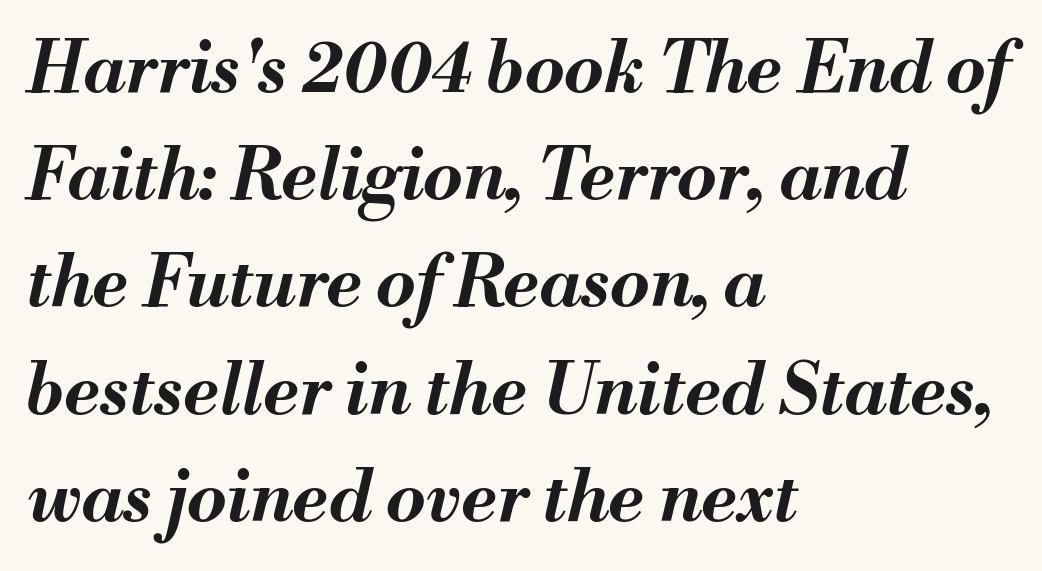
Q: Is the text bold? A: Yes.
Q: Is the text italic (slanted)? A: Yes, it leans right by about 13 degrees.
Q: Is the text underlined? A: No.
Q: How is the paragraph aligned? A: Left-aligned.
Q: Is the spacing between letters normal or unusually wide? A: Normal.
Q: Is the spacing between lines tight, normal or loose? A: Normal.
Q: Width (condensed, normal, or wide)? A: Normal.
Q: Stroke contrast? A: Medium.
Q: x-height? A: Small.
Q: Monospaced? A: No.
